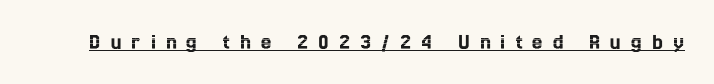
The image shows 23 px text type, upright; set unusually wide letter spacing (+0.44 em), underlined.
